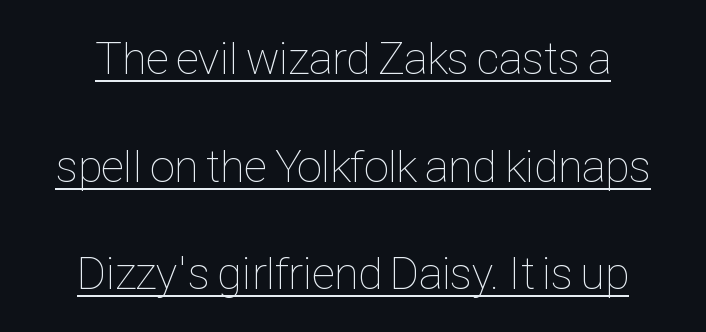
{"italic": "no", "bold": "no", "weight": "thin", "width": "condensed", "stroke_contrast": "low", "x_height": "medium", "monospaced": "no", "underline": "yes", "line_spacing": "loose", "line_spacing_ratio": 2.34, "letter_spacing": "normal", "letter_spacing_em": 0.0, "glyph_px": 46}
